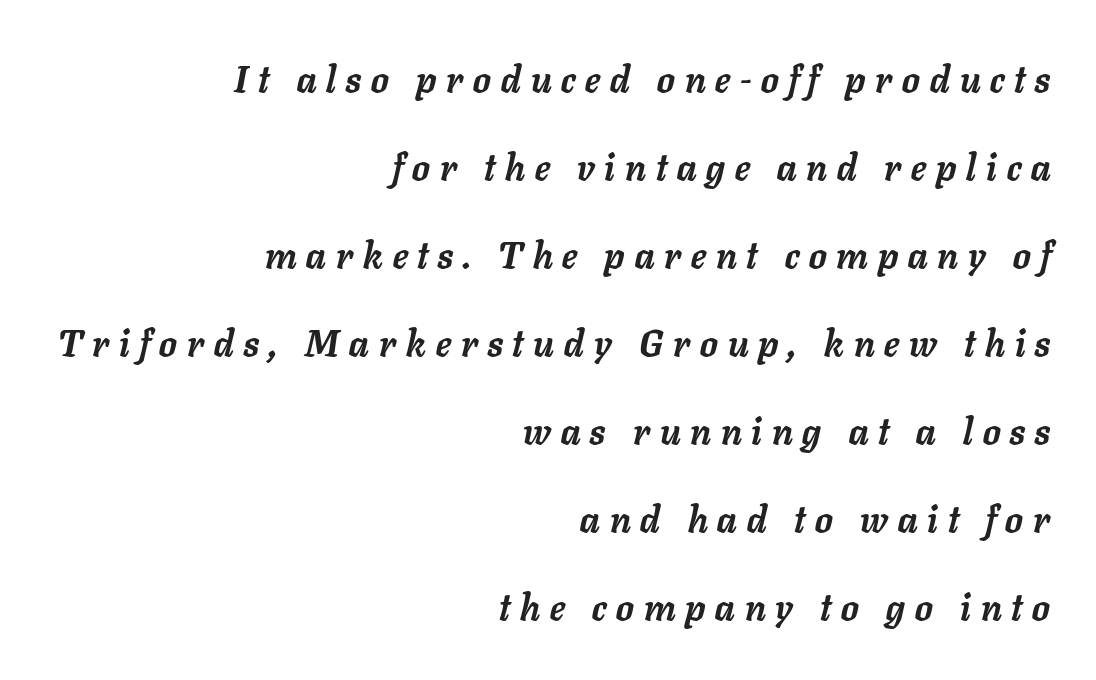
Q: Is the text bold? A: Yes.
Q: Is the text italic (slanted)? A: Yes, it leans right by about 11 degrees.
Q: Is the text underlined? A: No.
Q: How is the paragraph aligned? A: Right-aligned.
Q: Is the spacing between letters normal or unusually wide? A: Unusually wide.
Q: Is the spacing between lines tight, normal or loose? A: Loose.
Q: Width (condensed, normal, or wide)? A: Normal.
Q: Stroke contrast? A: Low.
Q: x-height? A: Medium.
Q: Monospaced? A: No.
